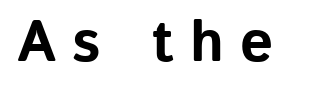
Q: Is the text bold? A: Yes.
Q: Is the text italic (slanted)? A: No, it is upright.
Q: Is the typeface a serif or a sans-serif typeface? A: Sans-serif.
Q: Is the text underlined? A: No.
Q: Is the spacing between letters normal or unusually wide? A: Unusually wide.
Q: Width (condensed, normal, or wide)? A: Normal.
Q: Stroke contrast? A: Low.
Q: x-height? A: Medium.
Q: Monospaced? A: No.
